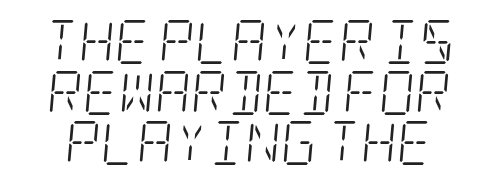
Q: Is the text bold? A: No.
Q: Is the text italic (slanted)? A: Yes, it leans right by about 5 degrees.
Q: Is the typeface a serif or a sans-serif typeface? A: Serif.
Q: Is the text underlined? A: No.
Q: Is the spacing between letters normal or unusually wide? A: Normal.
Q: Is the spacing between lines tight, normal or loose? A: Tight.
Q: Width (condensed, normal, or wide)? A: Condensed.
Q: Stroke contrast? A: Low.
Q: x-height? A: Large.
